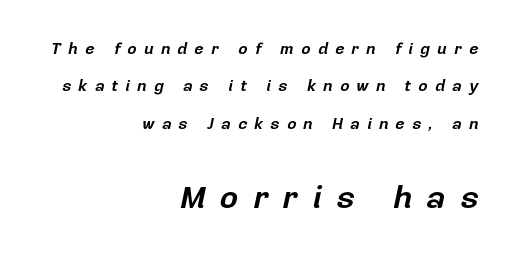
The image shows 32 px bold type, italic (leaning right); set right-aligned, loose line spacing (2.34x), unusually wide letter spacing (+0.46 em), not underlined; the second (bottom) block is 2.0x larger; low stroke contrast and a medium x-height.
